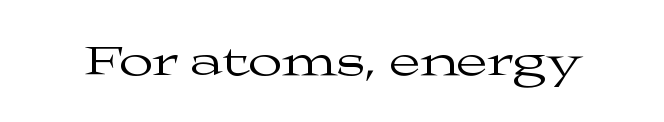
Characters follow at the spacing the type designer built in. Think of a printed novel: that variable character pitch is what you see here. This sample uses an upright cut, with every glyph sitting square on the baseline. The gap between lines stays unmarked. Stroke thickness stays within the range of a standard reading face or lighter. Look at the bottom of the vertical strokes: they flare into serifs here.
